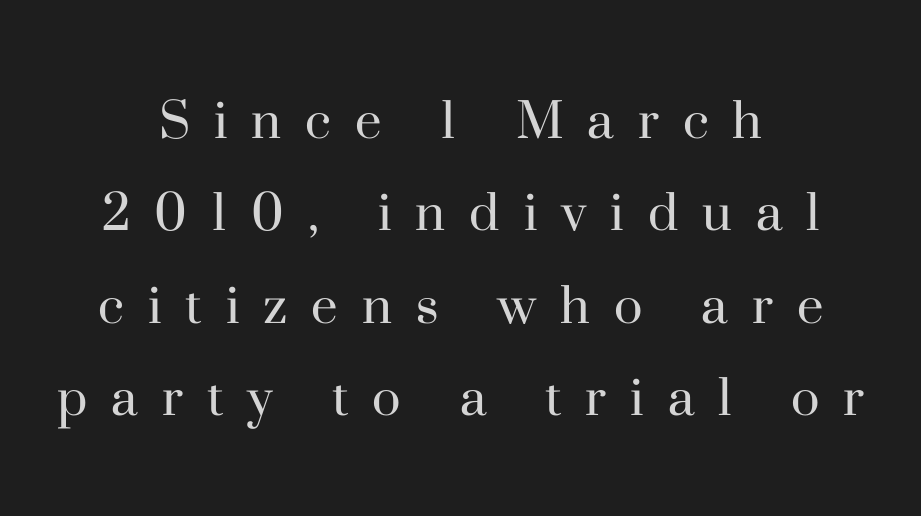
Q: Is the text bold? A: No.
Q: Is the text italic (slanted)? A: No, it is upright.
Q: Is the typeface a serif or a sans-serif typeface? A: Serif.
Q: Is the text underlined? A: No.
Q: How is the paragraph aligned? A: Centered.
Q: Is the spacing between letters normal or unusually wide? A: Unusually wide.
Q: Is the spacing between lines tight, normal or loose? A: Normal.
Q: Width (condensed, normal, or wide)? A: Normal.
Q: Stroke contrast? A: High.
Q: x-height? A: Small.
Q: Monospaced? A: No.
